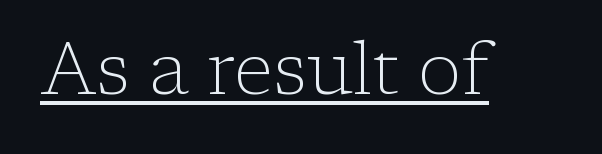
Like a heading marked for emphasis, these lines bear an underscore. The font's upright variant was chosen for this text. The passage shown has conventional tracking throughout. These lines are composed in type with serifs. Varying glyph widths throughout — classic text-font behaviour. No chunkiness to these letters — they're not bold.
